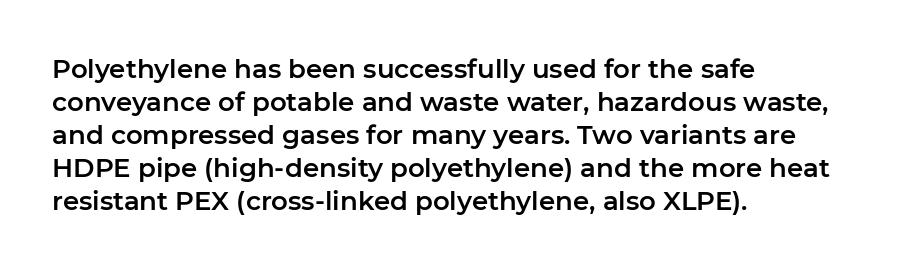
The foot of each line stays bare and open. Leading matches the norm, producing a regular column. The paragraph shown leans on its left margin. The gaps between neighbouring characters are ordinary and unremarkable. Italic? Not at all — the glyphs are vertical.
